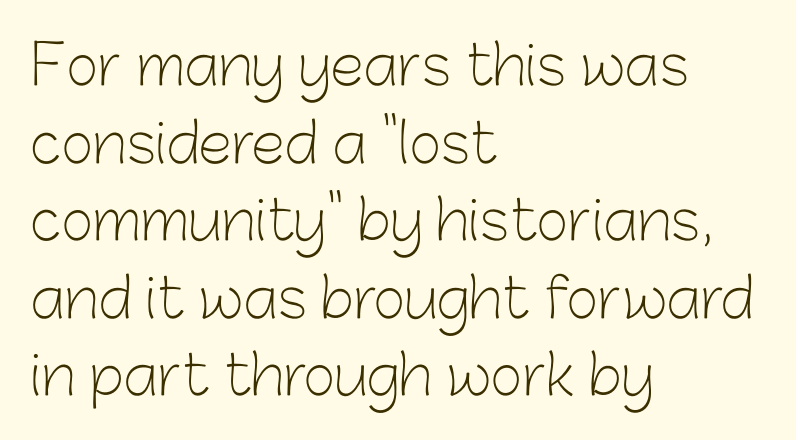
{"serif": "no", "italic": "no", "bold": "no", "weight": "light", "width": "normal", "stroke_contrast": "low", "x_height": "medium", "monospaced": "no", "underline": "no", "align": "left", "line_spacing": "normal", "line_spacing_ratio": 1.41, "letter_spacing": "normal", "letter_spacing_em": 0.0, "glyph_px": 55}
